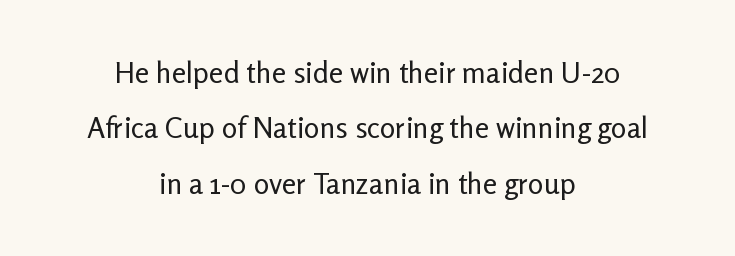
The image shows 29 px regular-weight sans-serif type, upright; set centered, loose line spacing (1.91x), normal letter spacing, not underlined; low stroke contrast and a medium x-height.
